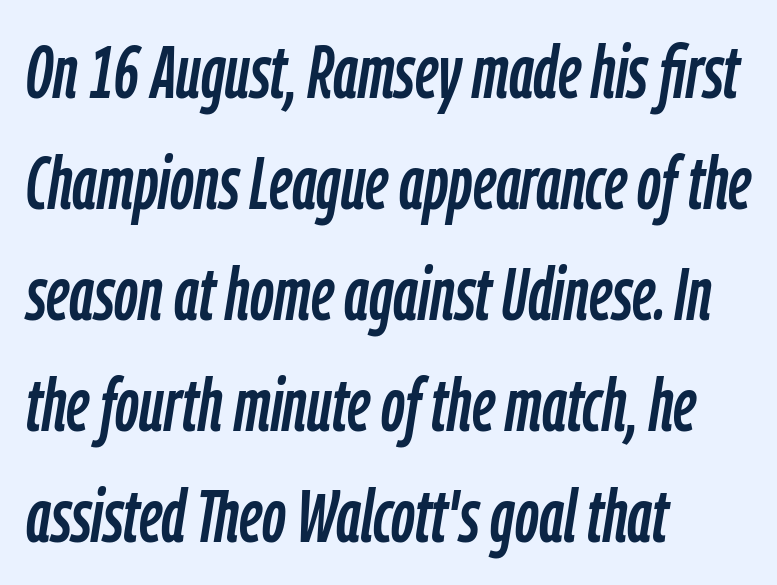
The type is set solid horizontally, with unmodified tracking. Think of a printed novel: that variable character pitch is what you see here. Each line starts at the same left margin while the right side varies. Horizontal bands of white between lines are of average thickness. The area under the type is left untouched. Slant detected: the letters are inclined.
